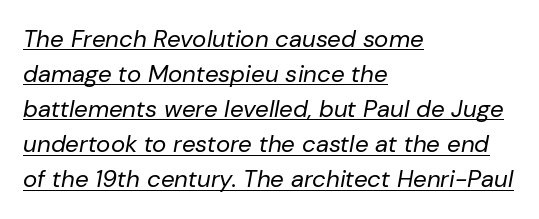
Q: Is the text bold? A: No.
Q: Is the text italic (slanted)? A: Yes, it leans right by about 10 degrees.
Q: Is the text underlined? A: Yes.
Q: How is the paragraph aligned? A: Left-aligned.
Q: Is the spacing between letters normal or unusually wide? A: Normal.
Q: Is the spacing between lines tight, normal or loose? A: Normal.
